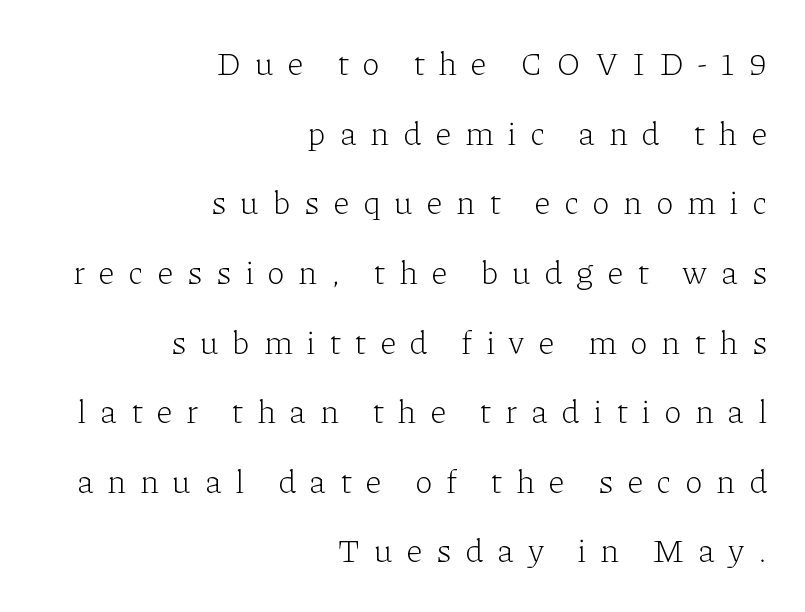
{"serif": "yes", "italic": "no", "bold": "no", "weight": "light", "width": "normal", "stroke_contrast": "low", "x_height": "medium", "monospaced": "no", "underline": "no", "align": "right", "line_spacing": "loose", "line_spacing_ratio": 2.11, "letter_spacing": "wide", "letter_spacing_em": 0.41, "glyph_px": 33}
